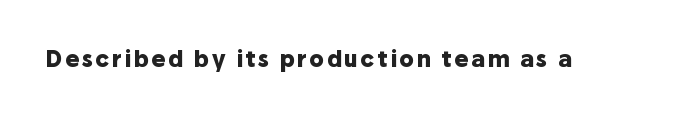
The image shows 22 px bold type, upright; set not underlined.
